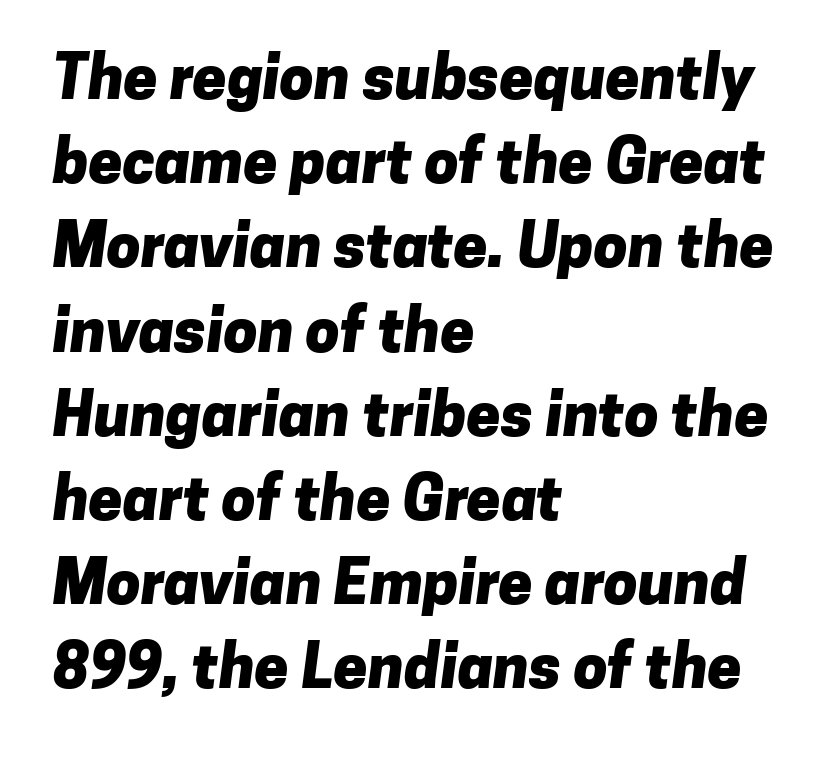
Q: Is the text bold? A: Yes.
Q: Is the typeface a serif or a sans-serif typeface? A: Sans-serif.
Q: Is the text underlined? A: No.
Q: How is the paragraph aligned? A: Left-aligned.
Q: Is the spacing between letters normal or unusually wide? A: Normal.
Q: Is the spacing between lines tight, normal or loose? A: Normal.
Q: Width (condensed, normal, or wide)? A: Normal.
Q: Stroke contrast? A: Low.
Q: x-height? A: Medium.
Q: Monospaced? A: No.
